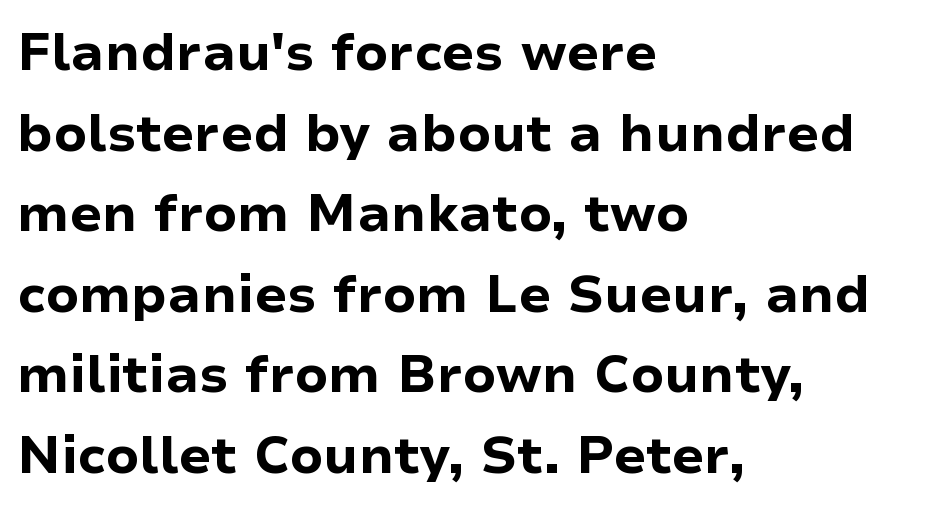
The image shows 52 px bold sans-serif type, upright; set left-aligned, normal line spacing (1.55x), normal letter spacing, not underlined; low stroke contrast and a medium x-height.
